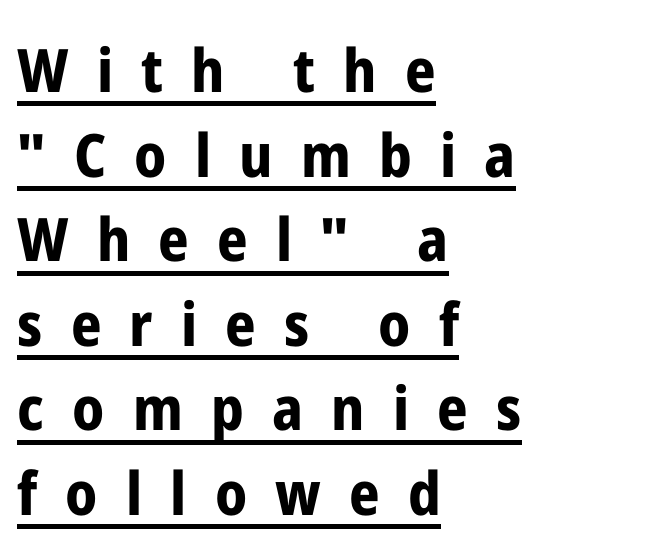
The image shows 60 px bold, condensed sans-serif type, upright; set left-aligned, normal line spacing (1.41x), unusually wide letter spacing (+0.47 em), underlined; low stroke contrast and a medium x-height.
